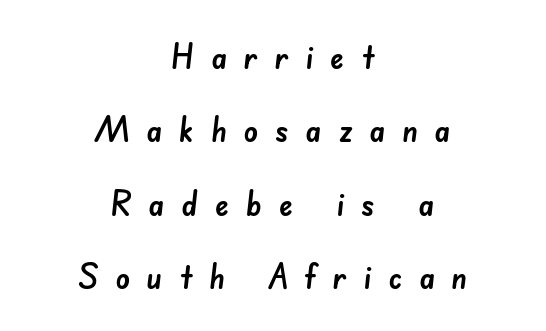
{"serif": "no", "width": "normal", "stroke_contrast": "low", "x_height": "small", "monospaced": "no", "underline": "no", "align": "center", "line_spacing": "loose", "line_spacing_ratio": 2.04, "letter_spacing": "wide", "letter_spacing_em": 0.46, "glyph_px": 36}
